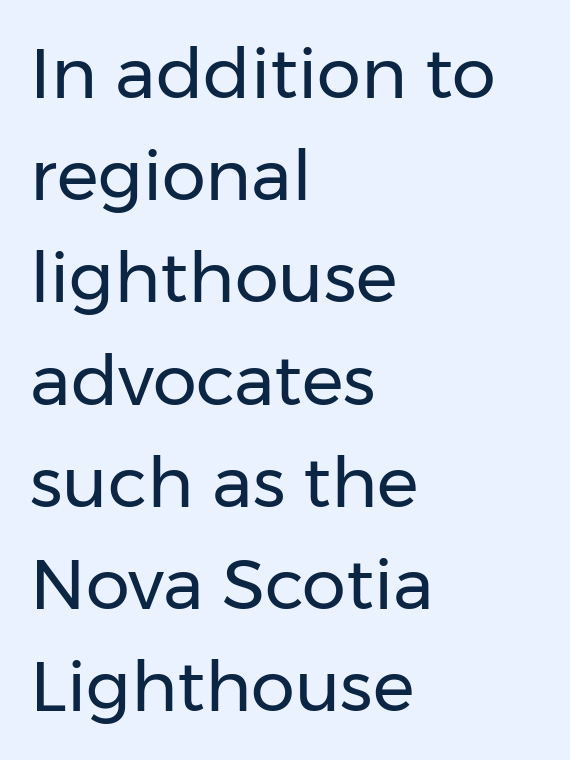
Do the characters align in a grid? No, the font is proportional. Words float on clear page, feet unadorned. The paragraph has a hard left edge and a soft right edge. How would I describe the line gaps? Plain and ordinary. No letter is thick-stroked: the sample isn't bold.
